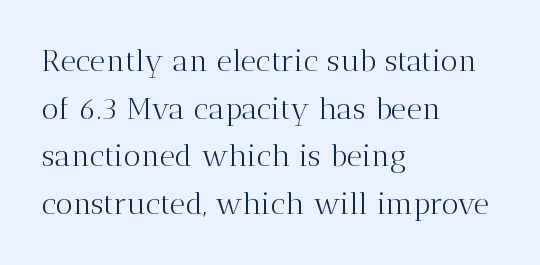
The type sits square on the baseline with zero lean. Stroke mass is kept to a normal reading level or below. Look at the tracking — it's just the regular setting, nothing added. All the whitespace from short lines collects on the right.
